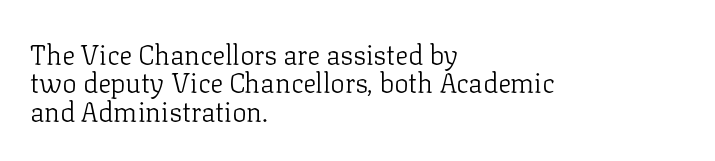
The image shows 27 px text type, upright; set left-aligned, tight line spacing (1.05x), normal letter spacing, not underlined.
